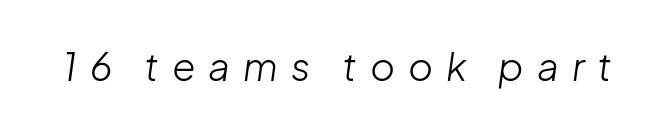
Caption: face not bold, strokes unweighted. The letters are slanted; this is an italic face. Inter-character spacing is expanded well beyond the font's built-in metrics. Only glyphs here, with clear space below each row. Varying glyph widths throughout — classic text-font behaviour.
